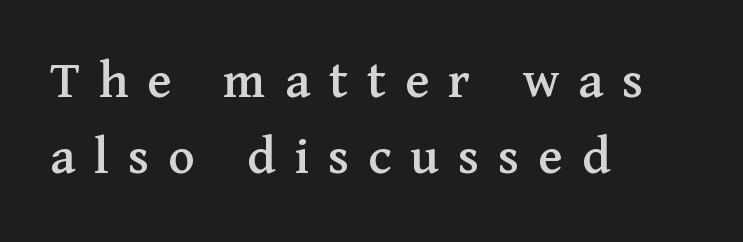
A typesetter would call this leading conventional body-copy spacing. Character widths vary here, with narrow letters taking less room than wide ones. Letterform terminals end in serifs throughout the passage. The string is rendered with underlining switched off. Is the block centered? No — it sits flush against the left margin.
